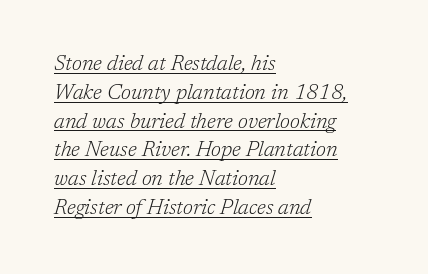
The image shows 21 px text type, italic (leaning right); set left-aligned, normal line spacing (1.37x), normal letter spacing, underlined.
